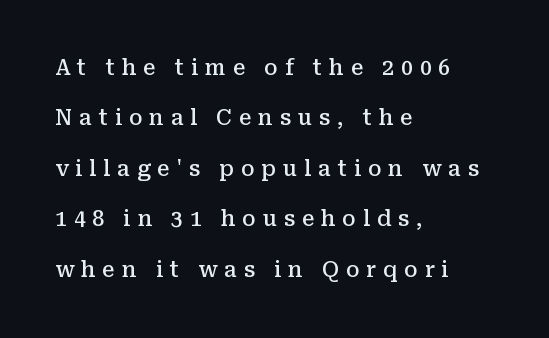
Just letters on the line, the space beneath them empty. Baseline-to-baseline distance is far greater than the letter height. Designer's note — italics off, roman on. The strokes are fattened partway — semibold, not bold. A student would call this left alignment; a typographer would say flush left, rag right.
